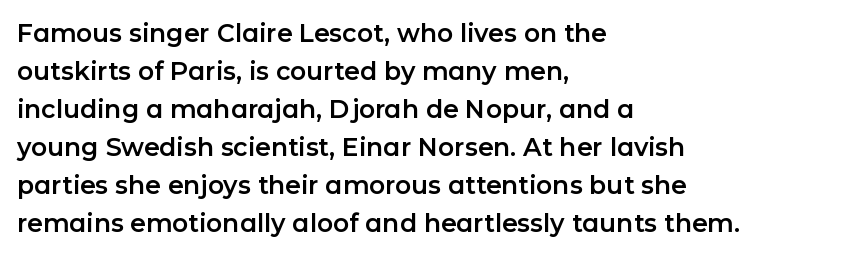
The image shows 25 px text type, upright; set left-aligned, normal line spacing (1.52x), normal letter spacing, not underlined.
